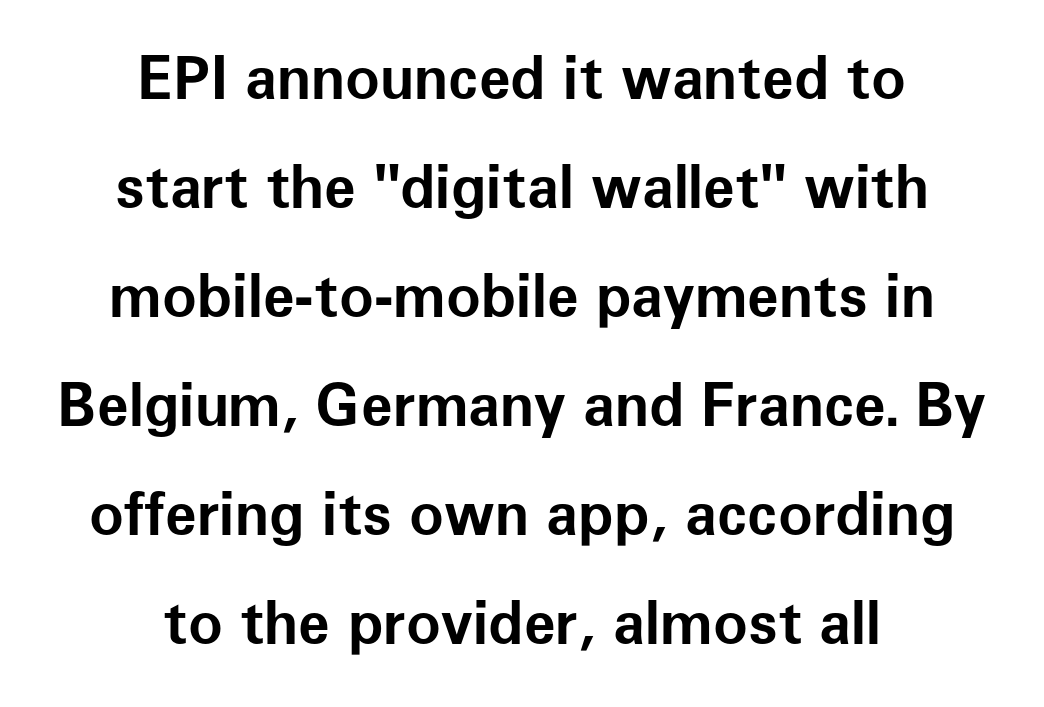
Proportional: the letters do not fall into vertical columns. This is heavy type, rendered in bold. Both edges are ragged and mirror each other, which tells us the setting is centered. The gaps between neighbouring characters are ordinary and unremarkable. This sample uses an upright cut, with every glyph sitting square on the baseline. Observe the absence of serifs on each vertical stroke in this sample.
